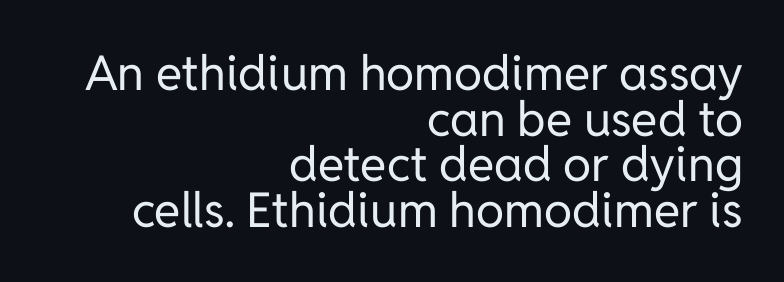
Q: Is the text bold? A: No.
Q: Is the text italic (slanted)? A: No, it is upright.
Q: Is the typeface a serif or a sans-serif typeface? A: Sans-serif.
Q: Is the text underlined? A: No.
Q: How is the paragraph aligned? A: Right-aligned.
Q: Is the spacing between letters normal or unusually wide? A: Normal.
Q: Is the spacing between lines tight, normal or loose? A: Tight.
Q: Width (condensed, normal, or wide)? A: Normal.
Q: Stroke contrast? A: Low.
Q: x-height? A: Medium.
Q: Monospaced? A: No.
